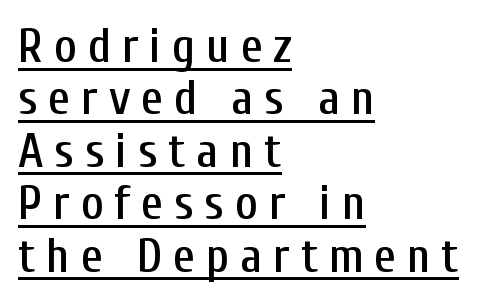
{"serif": "no", "italic": "no", "width": "condensed", "stroke_contrast": "low", "x_height": "medium", "monospaced": "no", "underline": "yes", "align": "left", "line_spacing": "tight", "line_spacing_ratio": 1.07, "letter_spacing": "wide", "letter_spacing_em": 0.22, "glyph_px": 49}
